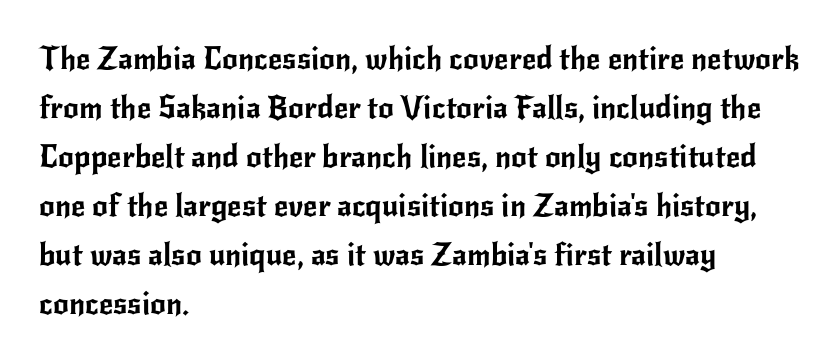
The image shows 31 px sans-serif type, upright; set left-aligned, normal line spacing (1.58x), normal letter spacing, not underlined; low stroke contrast and a small x-height.
